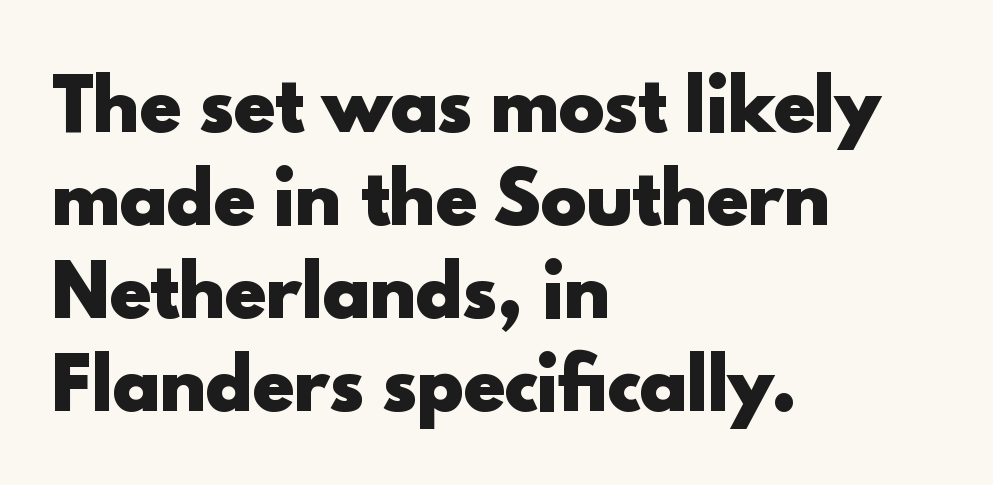
{"serif": "no", "italic": "no", "bold": "yes", "weight": "heavy", "width": "normal", "x_height": "small", "monospaced": "no", "underline": "no", "align": "left", "line_spacing": "normal", "line_spacing_ratio": 1.35, "letter_spacing": "normal", "letter_spacing_em": 0.0, "glyph_px": 69}
